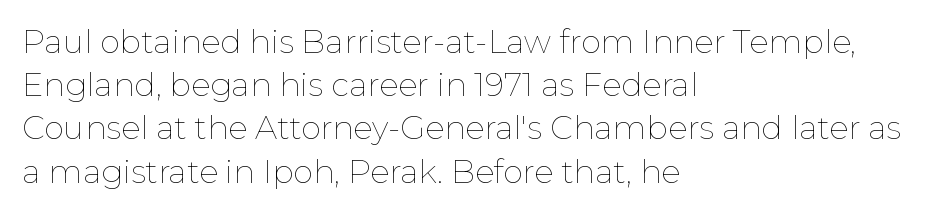
{"italic": "no", "bold": "no", "weight": "thin", "width": "normal", "stroke_contrast": "low", "x_height": "medium", "monospaced": "no", "underline": "no", "align": "left", "line_spacing": "normal", "line_spacing_ratio": 1.35, "letter_spacing": "normal", "letter_spacing_em": 0.0, "glyph_px": 32}
